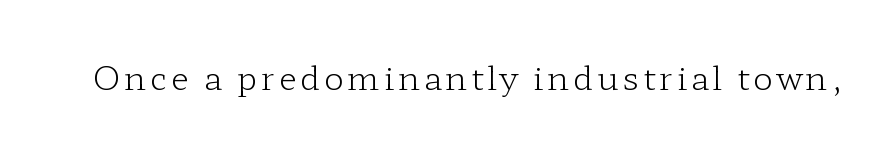
The image shows 33 px light, wide serif type, upright; set not underlined; low stroke contrast and a medium x-height.
